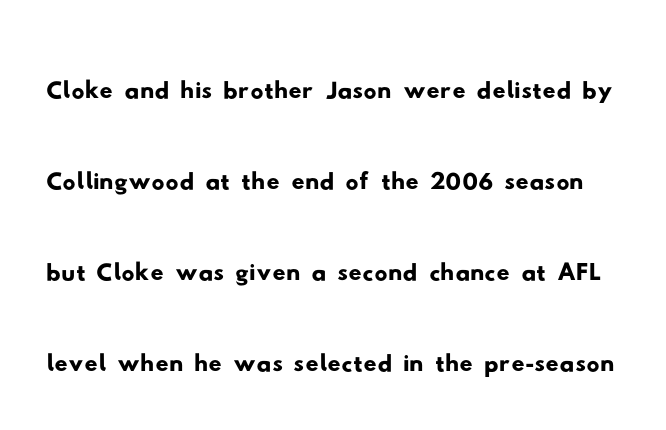
{"serif": "no", "width": "wide", "stroke_contrast": "low", "x_height": "small", "monospaced": "no", "underline": "no", "line_spacing": "normal", "line_spacing_ratio": 1.4, "letter_spacing": "normal", "letter_spacing_em": 0.0, "glyph_px": 65}
